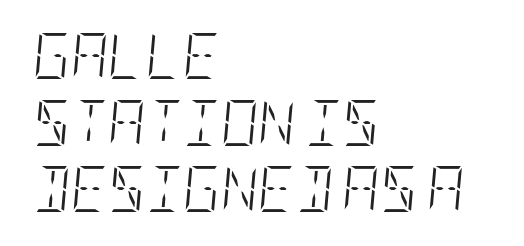
The words here are not underlined. Line beginnings align vertically; line endings do not. Letters have the restrained weight of plain body copy at most. These lines keep a tight, regular rhythm from letter to letter. Characters are canted at an angle relative to the baseline's perpendicular. The vertical gap from one line to the next is medium.
